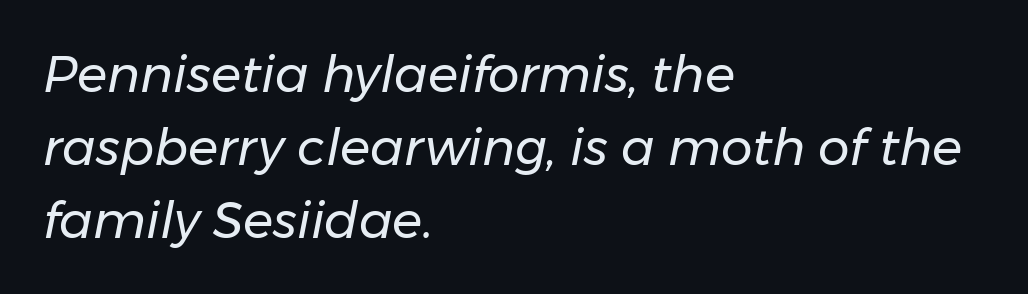
Q: Is the text bold? A: No.
Q: Is the text italic (slanted)? A: Yes, it leans right by about 11 degrees.
Q: Is the text underlined? A: No.
Q: How is the paragraph aligned? A: Left-aligned.
Q: Is the spacing between letters normal or unusually wide? A: Normal.
Q: Is the spacing between lines tight, normal or loose? A: Normal.
Q: Width (condensed, normal, or wide)? A: Normal.
Q: Stroke contrast? A: Low.
Q: x-height? A: Medium.
Q: Monospaced? A: No.
